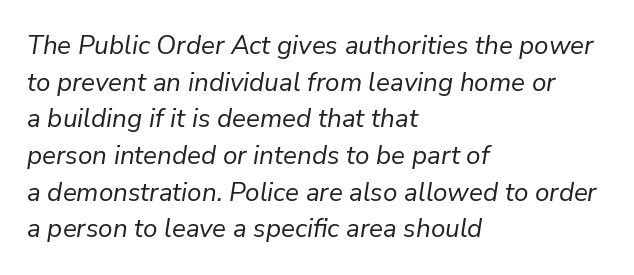
Q: Is the text bold? A: No.
Q: Is the text italic (slanted)? A: Yes, it leans right by about 9 degrees.
Q: Is the text underlined? A: No.
Q: How is the paragraph aligned? A: Left-aligned.
Q: Is the spacing between letters normal or unusually wide? A: Normal.
Q: Is the spacing between lines tight, normal or loose? A: Normal.
